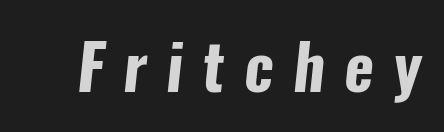
The image shows 63 px bold, condensed sans-serif type; set unusually wide letter spacing (+0.31 em), not underlined; low stroke contrast and a medium x-height.
